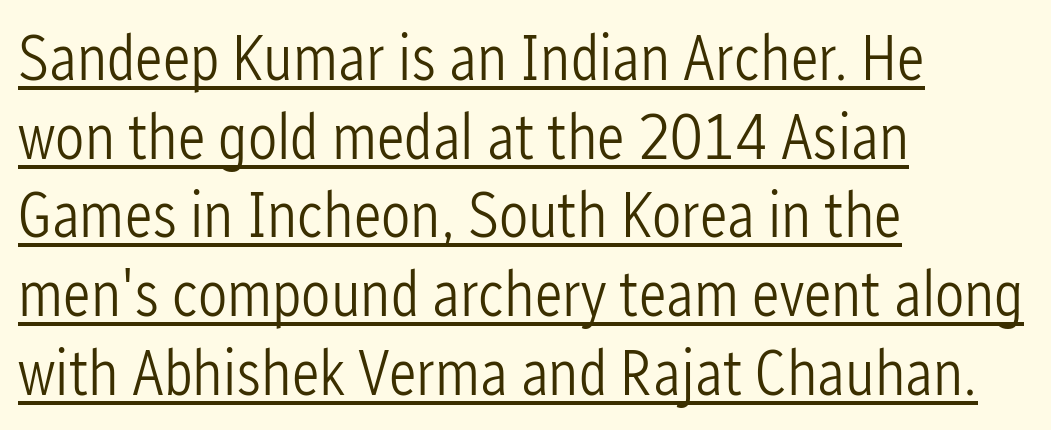
{"serif": "no", "italic": "no", "bold": "no", "weight": "light", "width": "condensed", "stroke_contrast": "low", "x_height": "medium", "monospaced": "no", "underline": "yes", "align": "left", "line_spacing_ratio": 1.21, "letter_spacing": "normal", "letter_spacing_em": 0.0, "glyph_px": 65}
